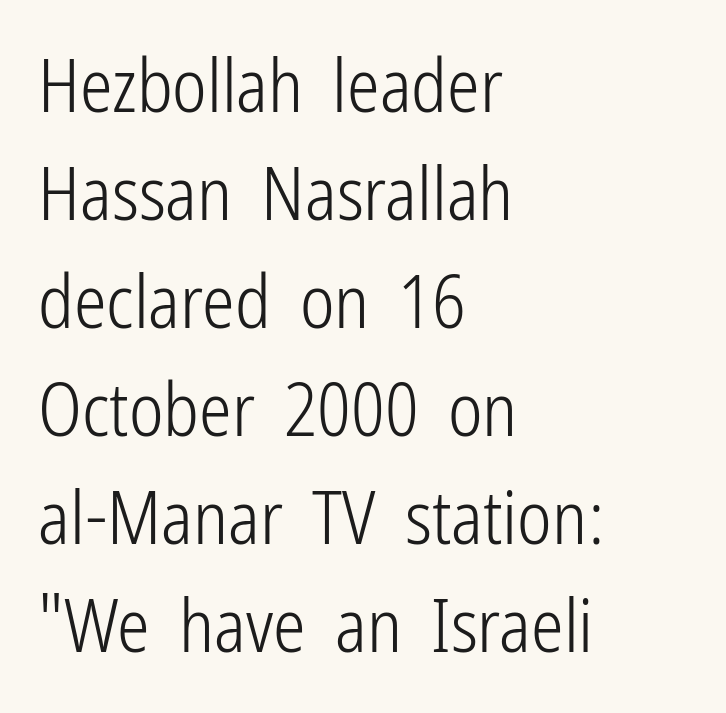
Line spacing here is normal. Note the varied advance widths — an 'i' is clearly narrower than an 'm'. Stroke thickness stays within the range of a standard reading face or lighter. The string is rendered with underlining switched off.
